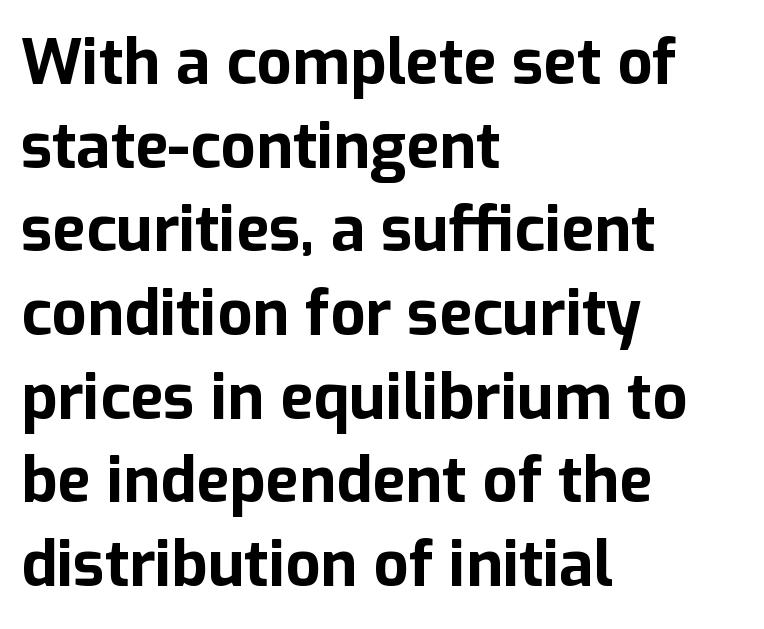
Q: Is the text bold? A: Yes.
Q: Is the text italic (slanted)? A: No, it is upright.
Q: Is the typeface a serif or a sans-serif typeface? A: Sans-serif.
Q: Is the text underlined? A: No.
Q: How is the paragraph aligned? A: Left-aligned.
Q: Is the spacing between letters normal or unusually wide? A: Normal.
Q: Is the spacing between lines tight, normal or loose? A: Normal.
Q: Width (condensed, normal, or wide)? A: Normal.
Q: Stroke contrast? A: Low.
Q: x-height? A: Medium.
Q: Monospaced? A: No.
